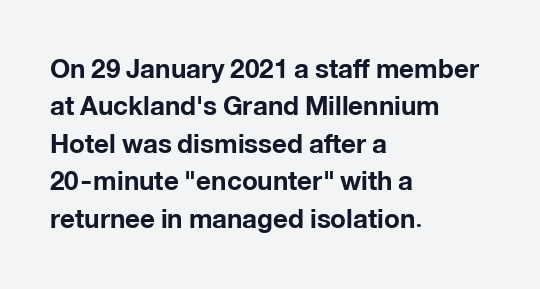
The image shows 26 px bold type, upright; set left-aligned, normal line spacing (1.44x), normal letter spacing, not underlined.
